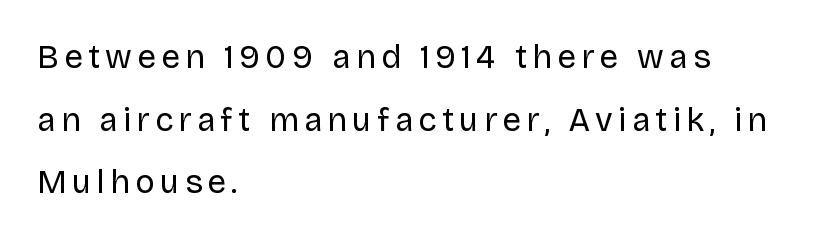
{"serif": "no", "italic": "no", "bold": "no", "weight": "regular", "width": "normal", "stroke_contrast": "low", "x_height": "large", "monospaced": "no", "underline": "no", "align": "left", "line_spacing": "loose", "line_spacing_ratio": 1.9, "glyph_px": 33}
